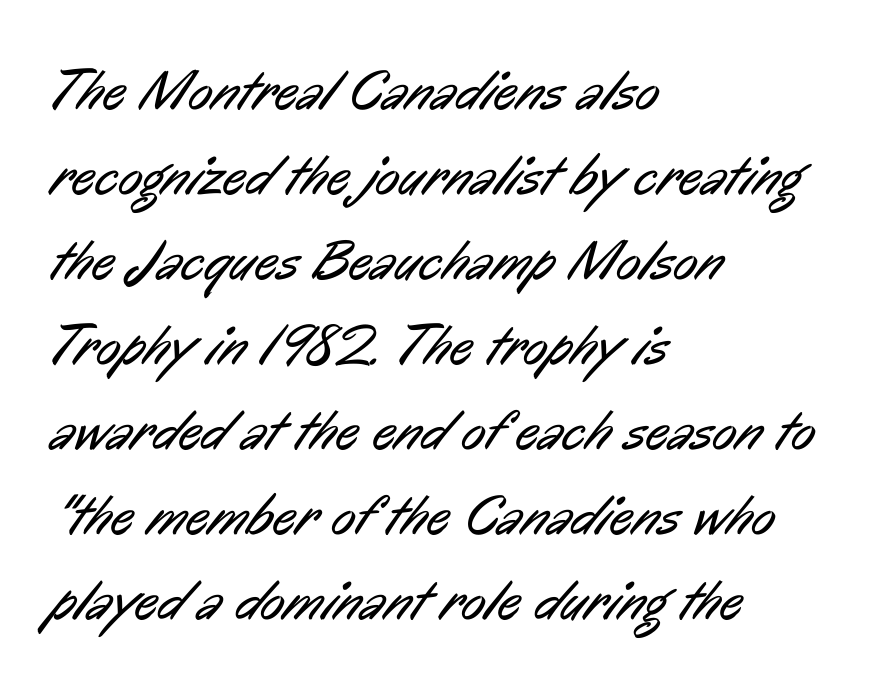
The image shows 57 px regular-weight, condensed sans-serif type; set left-aligned, normal line spacing (1.49x), normal letter spacing, not underlined; low stroke contrast and a medium x-height.
